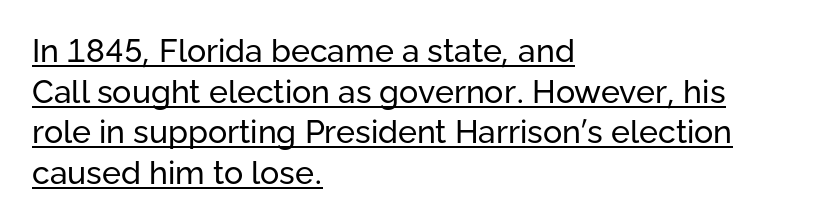
Q: Is the text bold? A: No.
Q: Is the text italic (slanted)? A: No, it is upright.
Q: Is the typeface a serif or a sans-serif typeface? A: Sans-serif.
Q: Is the text underlined? A: Yes.
Q: How is the paragraph aligned? A: Left-aligned.
Q: Is the spacing between letters normal or unusually wide? A: Normal.
Q: Is the spacing between lines tight, normal or loose? A: Normal.
Q: Width (condensed, normal, or wide)? A: Normal.
Q: Stroke contrast? A: Low.
Q: x-height? A: Medium.
Q: Monospaced? A: No.
